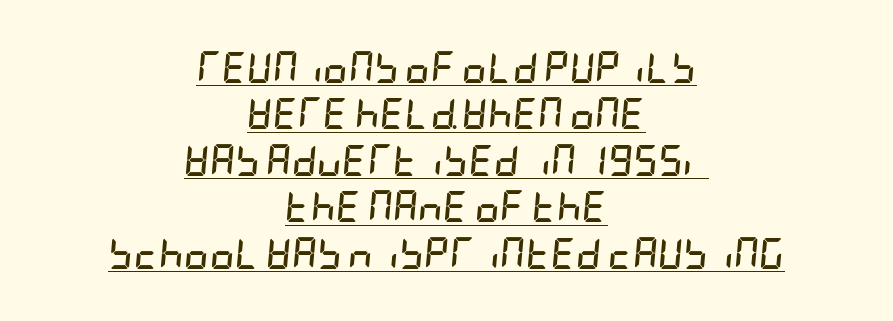
Q: Is the text bold? A: Yes.
Q: Is the text italic (slanted)? A: Yes, it leans right by about 5 degrees.
Q: Is the text underlined? A: Yes.
Q: How is the paragraph aligned? A: Centered.
Q: Is the spacing between letters normal or unusually wide? A: Normal.
Q: Is the spacing between lines tight, normal or loose? A: Normal.
Q: Width (condensed, normal, or wide)? A: Condensed.
Q: Stroke contrast? A: Low.
Q: x-height? A: Large.
